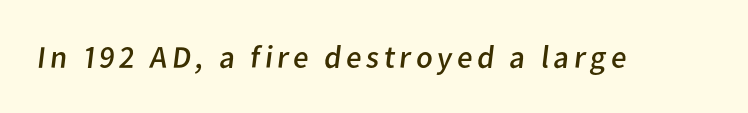
The image shows 32 px regular-weight sans-serif type; set not underlined; low stroke contrast and a medium x-height.
